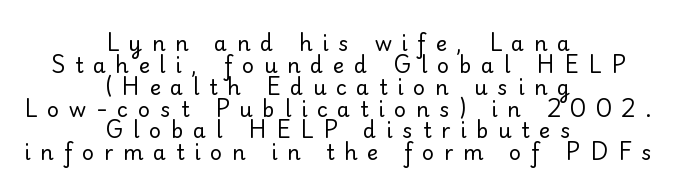
{"italic": "no", "bold": "no", "underline": "no", "align": "center", "line_spacing": "tight", "line_spacing_ratio": 1.04, "letter_spacing": "wide", "letter_spacing_em": 0.46, "glyph_px": 21}
